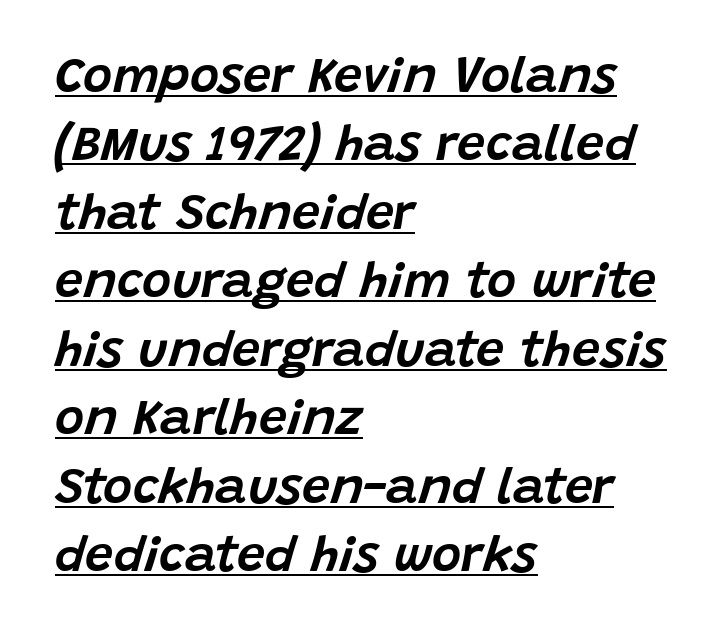
Q: Is the text italic (slanted)? A: Yes, it leans right by about 15 degrees.
Q: Is the text underlined? A: Yes.
Q: How is the paragraph aligned? A: Left-aligned.
Q: Is the spacing between letters normal or unusually wide? A: Normal.
Q: Is the spacing between lines tight, normal or loose? A: Normal.
Q: Width (condensed, normal, or wide)? A: Normal.
Q: Stroke contrast? A: Low.
Q: x-height? A: Large.
Q: Monospaced? A: No.
